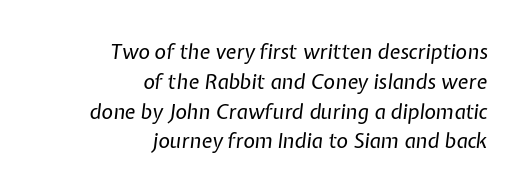
Q: Is the text bold? A: No.
Q: Is the text italic (slanted)? A: Yes, it leans right by about 7 degrees.
Q: Is the text underlined? A: No.
Q: How is the paragraph aligned? A: Right-aligned.
Q: Is the spacing between letters normal or unusually wide? A: Normal.
Q: Is the spacing between lines tight, normal or loose? A: Normal.
